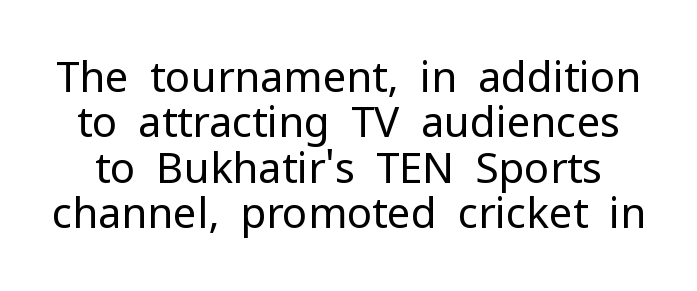
Q: Is the text bold? A: No.
Q: Is the text italic (slanted)? A: No, it is upright.
Q: Is the typeface a serif or a sans-serif typeface? A: Sans-serif.
Q: Is the text underlined? A: No.
Q: Is the spacing between letters normal or unusually wide? A: Normal.
Q: Is the spacing between lines tight, normal or loose? A: Tight.
Q: Width (condensed, normal, or wide)? A: Normal.
Q: Stroke contrast? A: Low.
Q: x-height? A: Medium.
Q: Monospaced? A: No.
